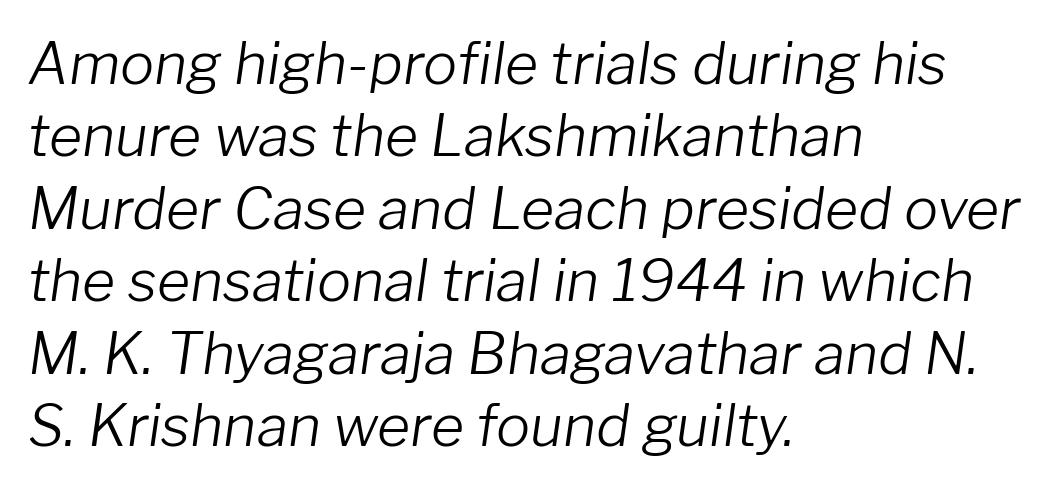
{"italic": "yes", "lean": "right", "slant_degrees": 8, "bold": "no", "weight": "light", "width": "normal", "stroke_contrast": "low", "x_height": "medium", "monospaced": "no", "underline": "no", "align": "left", "line_spacing": "normal", "line_spacing_ratio": 1.27, "letter_spacing": "normal", "letter_spacing_em": 0.0, "glyph_px": 57}
